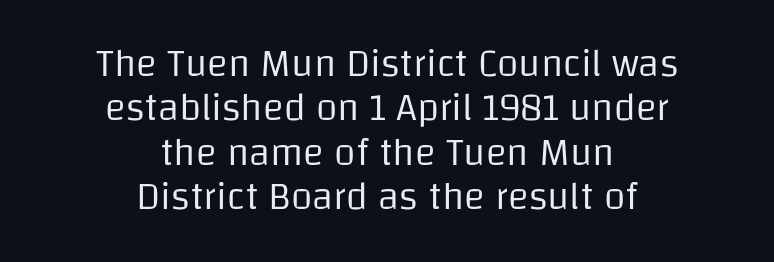
The image shows 39 px regular-weight sans-serif type, upright; set centered, tight line spacing (1.14x), normal letter spacing, not underlined; low stroke contrast and a large x-height.
